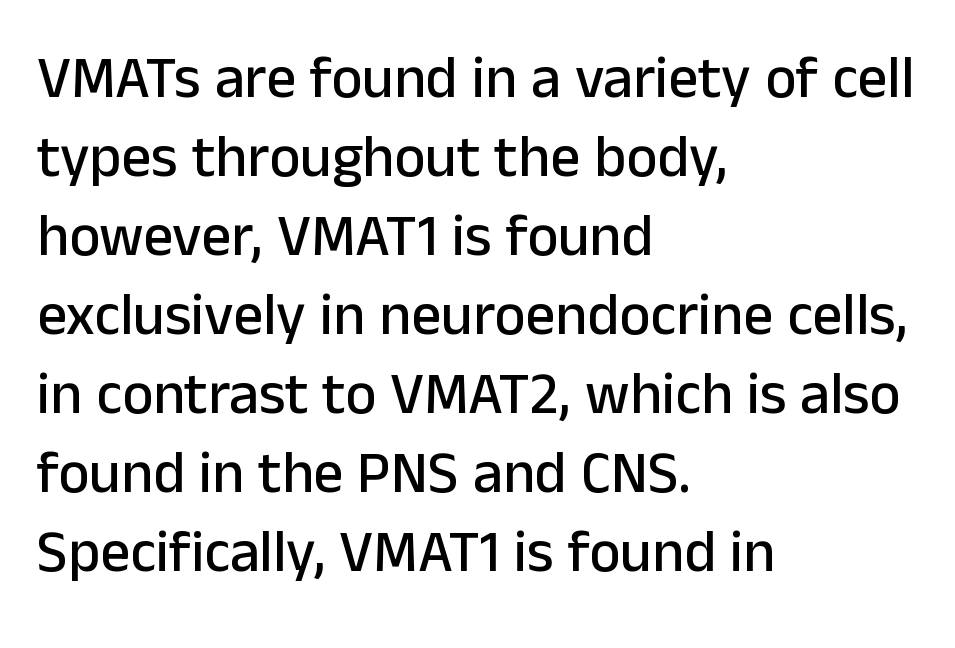
The image shows 59 px sans-serif type, upright; set left-aligned, normal line spacing (1.34x), normal letter spacing, not underlined; low stroke contrast and a medium x-height.
